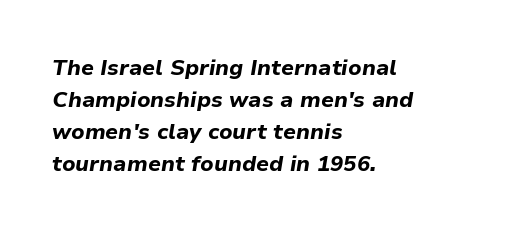
The image shows 22 px bold type, italic (leaning right); set left-aligned, normal line spacing (1.45x), normal letter spacing, not underlined.
